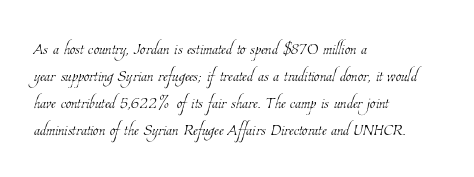
Has an underline been added? It has not. Layout note: lines flush left. The face looks like a standard text weight, possibly lighter. Caption: standard tracking, unaltered.
